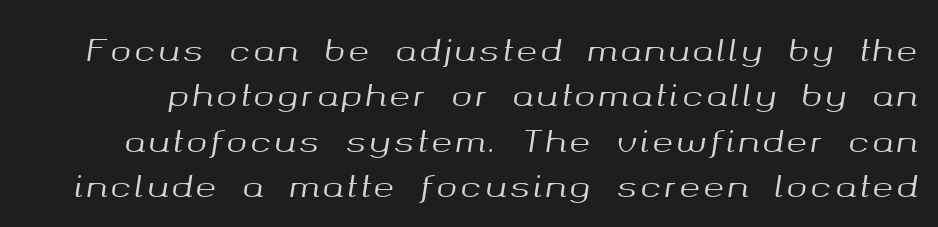
Q: Is the text italic (slanted)? A: Yes, it leans right by about 8 degrees.
Q: Is the text underlined? A: No.
Q: Is the spacing between lines tight, normal or loose? A: Normal.
Q: Width (condensed, normal, or wide)? A: Normal.
Q: Stroke contrast? A: Medium.
Q: x-height? A: Medium.
Q: Monospaced? A: No.
